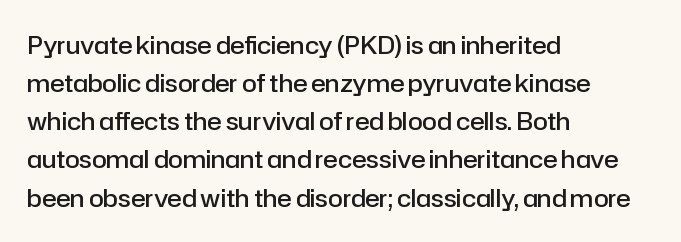
When letters stand straight like this, we call the style roman or upright. Look at the stroke-to-counter ratio: somewhat heavy, a semibold. Any mark beneath the type? The region is blank. The passage shown stacks its lines at a standard gap. No extra tracking has been applied to these lines.
